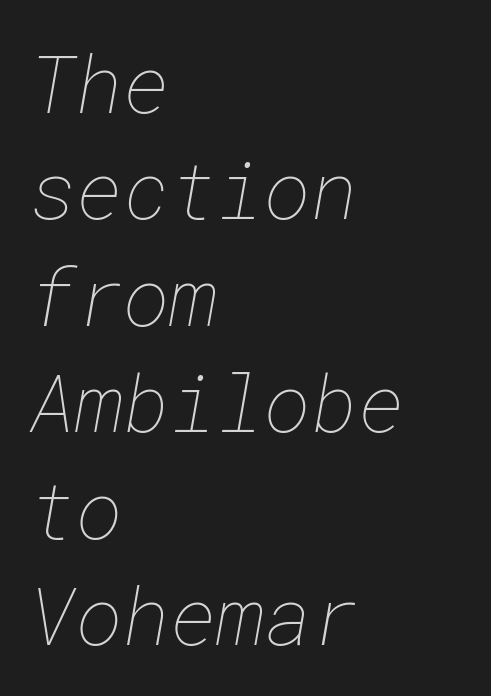
Q: Is the text bold? A: No.
Q: Is the text underlined? A: No.
Q: How is the paragraph aligned? A: Left-aligned.
Q: Is the spacing between letters normal or unusually wide? A: Normal.
Q: Is the spacing between lines tight, normal or loose? A: Normal.
Q: Width (condensed, normal, or wide)? A: Normal.
Q: Stroke contrast? A: Low.
Q: x-height? A: Medium.
